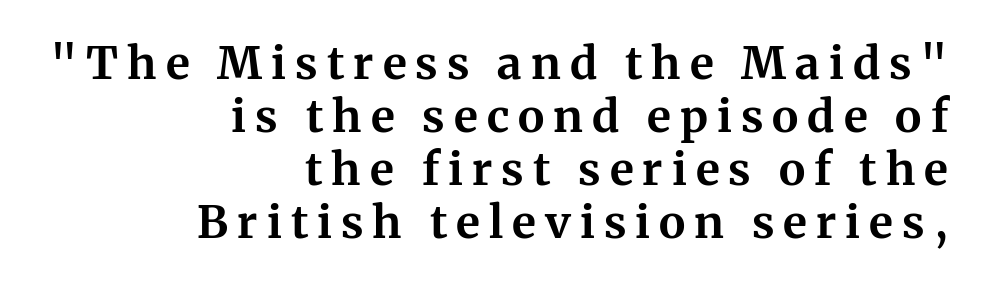
{"serif": "yes", "italic": "no", "bold": "yes", "weight": "bold", "width": "normal", "stroke_contrast": "medium", "x_height": "medium", "monospaced": "no", "underline": "no", "align": "right", "line_spacing_ratio": 1.18, "letter_spacing": "wide", "letter_spacing_em": 0.2, "glyph_px": 45}
